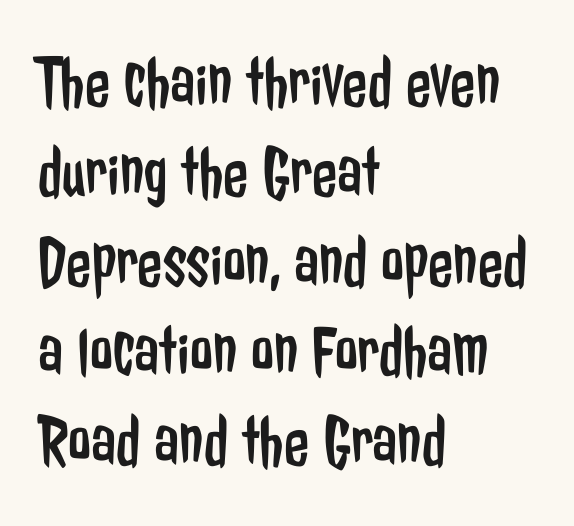
Q: Is the text bold? A: No.
Q: Is the text italic (slanted)? A: No, it is upright.
Q: Is the typeface a serif or a sans-serif typeface? A: Sans-serif.
Q: Is the text underlined? A: No.
Q: How is the paragraph aligned? A: Left-aligned.
Q: Is the spacing between letters normal or unusually wide? A: Normal.
Q: Width (condensed, normal, or wide)? A: Condensed.
Q: Stroke contrast? A: Low.
Q: x-height? A: Medium.
Q: Monospaced? A: No.
